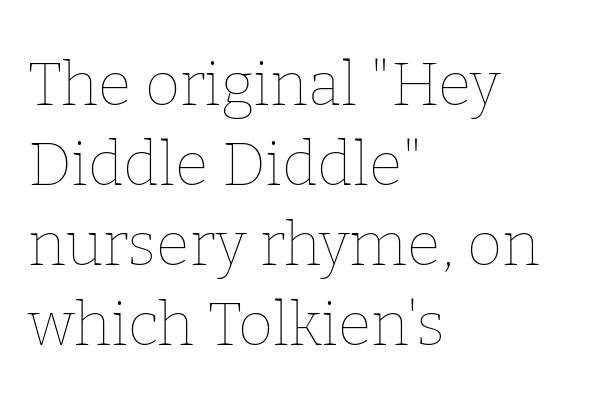
The characters are drawn with everyday or finer stroke widths. Notice how the passage keeps a crisp vertical edge on the left only. Compared with typical body copy, the letter spacing here is the same. Descenders hang freely into open space. The passage shown is typed in a proportional face where columns would drift. The lettering stays uniformly vertical, giving the passage a roman look.
